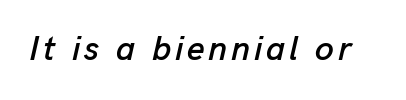
These lines were composed using italics. The space beneath each line is pristine and unruled. These lines are rendered in a variable-pitch font.
